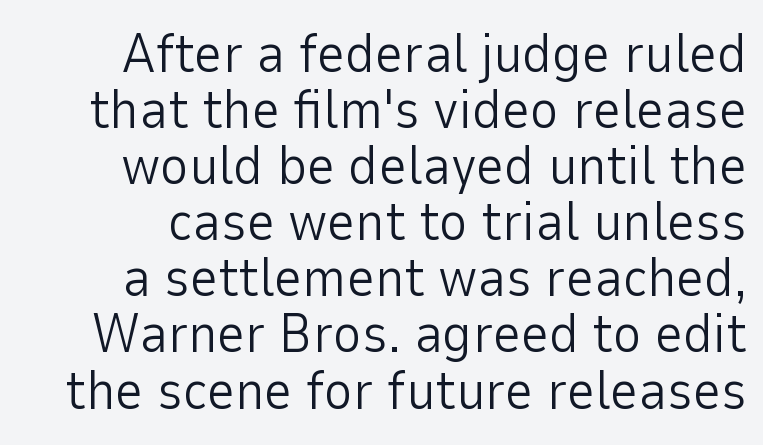
Q: Is the text bold? A: No.
Q: Is the text italic (slanted)? A: No, it is upright.
Q: Is the typeface a serif or a sans-serif typeface? A: Sans-serif.
Q: Is the text underlined? A: No.
Q: Is the spacing between letters normal or unusually wide? A: Normal.
Q: Is the spacing between lines tight, normal or loose? A: Tight.
Q: Width (condensed, normal, or wide)? A: Normal.
Q: Stroke contrast? A: Low.
Q: x-height? A: Medium.
Q: Monospaced? A: No.
